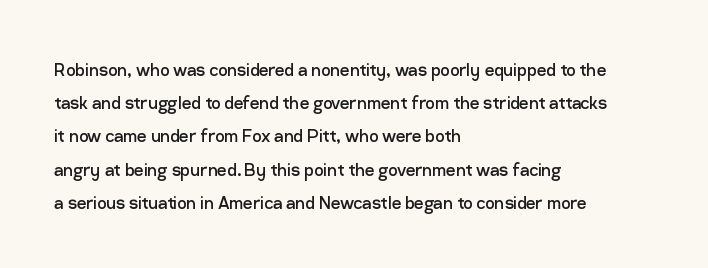
The face looks like a standard text weight, possibly lighter. Short and long lines alike share a common starting point at left. Vertically, the passage feels balanced, rows spaced as you'd expect. A bare baseline throughout the passage. Here the glyphs are tracked normally, forming tight word shapes.
